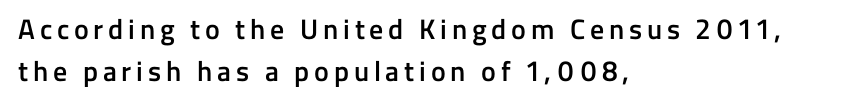
{"serif": "no", "italic": "no", "bold": "semi", "weight": "semibold", "width": "normal", "stroke_contrast": "low", "x_height": "medium", "monospaced": "no", "underline": "no", "align": "left", "line_spacing": "normal", "line_spacing_ratio": 1.49, "glyph_px": 28}
